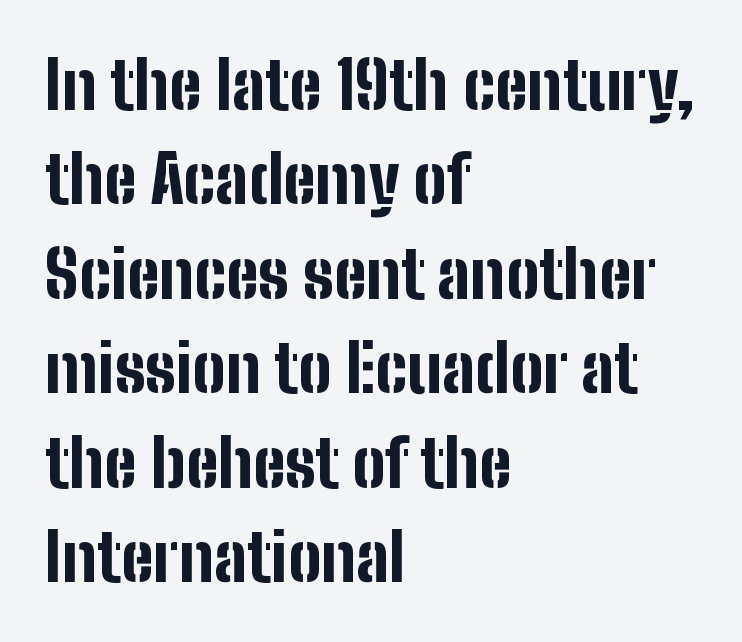
The letters carry no serifs — their stems end cleanly without finishing strokes. These lines sit exactly where default settings would place them. The letters stand straight up with perfectly vertical stems. Each word holds together tightly as a unit, with standard inter-letter gaps.
